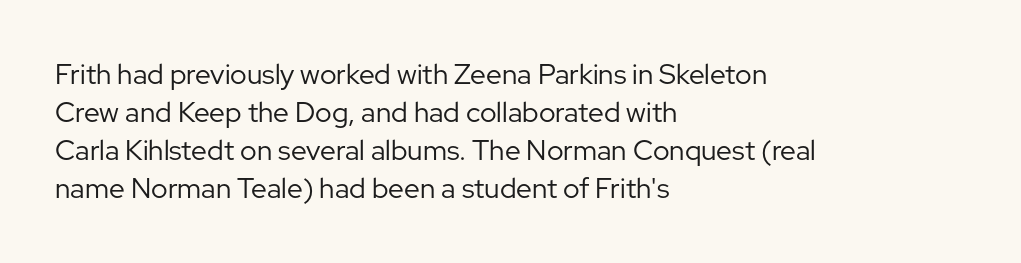
The image shows 28 px regular-weight sans-serif type, upright; set left-aligned, normal line spacing (1.36x), normal letter spacing, not underlined; low stroke contrast and a medium x-height.
